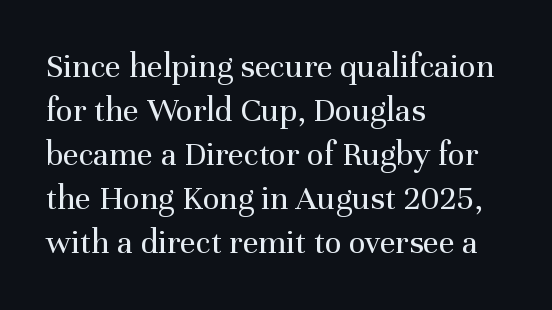
The image shows 35 px regular-weight serif type, upright; set left-aligned, normal line spacing (1.26x), normal letter spacing, not underlined; medium stroke contrast and a medium x-height.
